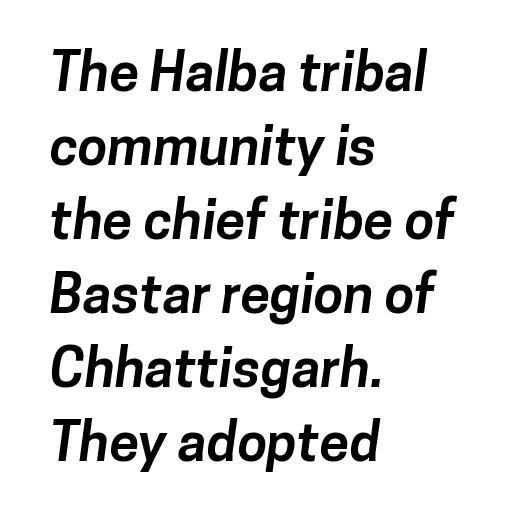
The passage shown is emphatically bold. Think of a printed novel: that variable character pitch is what you see here. Each row of text sits above clean, open space. These lines are composed in type without serifs. Successive baselines arrive at the customary interval. The lines are quadded left.
